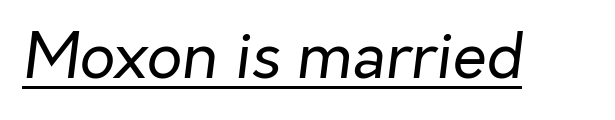
{"italic": "yes", "lean": "right", "slant_degrees": 7, "bold": "no", "weight": "regular", "width": "normal", "stroke_contrast": "low", "x_height": "medium", "monospaced": "no", "underline": "yes", "letter_spacing": "normal", "letter_spacing_em": 0.0, "glyph_px": 62}
